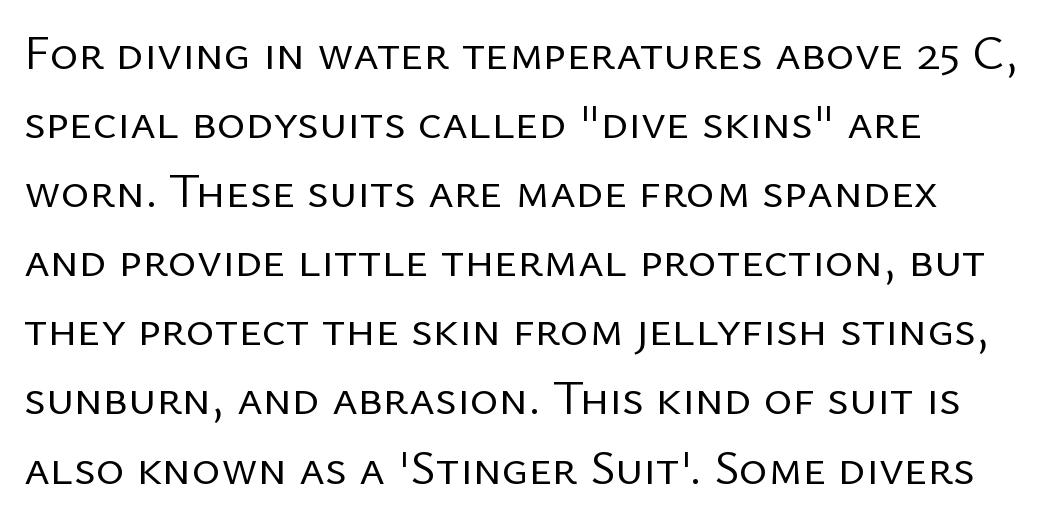
Q: Is the text bold? A: No.
Q: Is the text italic (slanted)? A: No, it is upright.
Q: Is the typeface a serif or a sans-serif typeface? A: Sans-serif.
Q: Is the text underlined? A: No.
Q: How is the paragraph aligned? A: Left-aligned.
Q: Is the spacing between letters normal or unusually wide? A: Normal.
Q: Is the spacing between lines tight, normal or loose? A: Normal.
Q: Width (condensed, normal, or wide)? A: Normal.
Q: Stroke contrast? A: Low.
Q: x-height? A: Medium.
Q: Monospaced? A: No.
